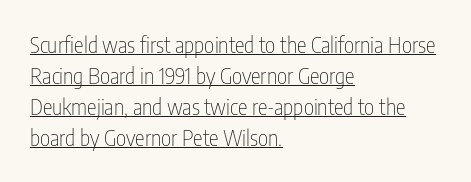
The image shows 22 px text type, upright; set left-aligned, normal line spacing (1.41x), normal letter spacing, underlined.
